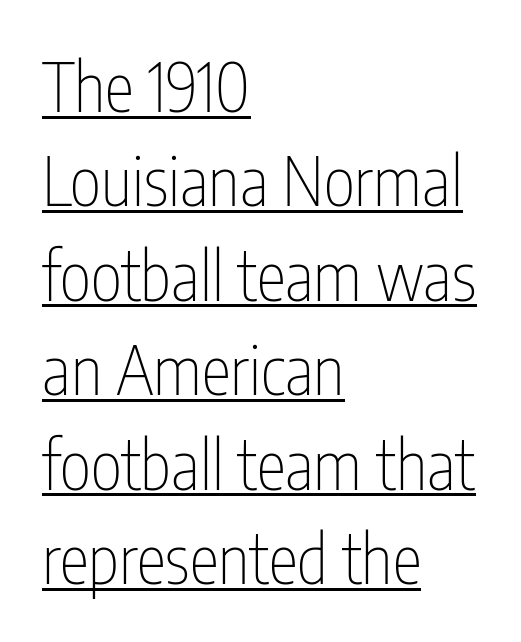
{"serif": "no", "italic": "no", "bold": "no", "weight": "thin", "width": "condensed", "stroke_contrast": "low", "x_height": "medium", "monospaced": "no", "underline": "yes", "align": "left", "line_spacing": "normal", "line_spacing_ratio": 1.41, "letter_spacing": "normal", "letter_spacing_em": 0.0, "glyph_px": 67}
